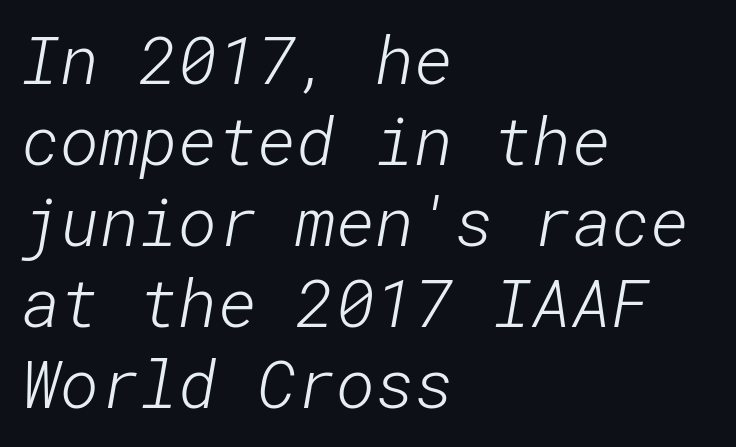
The image shows 67 px light sans-serif type; set left-aligned, line spacing 1.21x, normal letter spacing, not underlined; low stroke contrast and a medium x-height.
